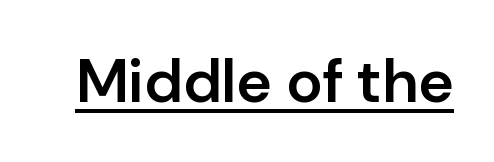
Q: Is the text bold? A: Semi-bold.
Q: Is the text italic (slanted)? A: No, it is upright.
Q: Is the typeface a serif or a sans-serif typeface? A: Sans-serif.
Q: Is the text underlined? A: Yes.
Q: Is the spacing between letters normal or unusually wide? A: Normal.
Q: Width (condensed, normal, or wide)? A: Normal.
Q: Stroke contrast? A: Low.
Q: x-height? A: Medium.
Q: Monospaced? A: No.
